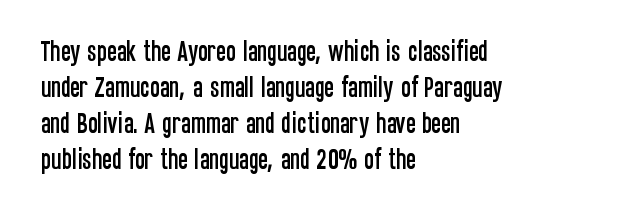
{"italic": "no", "underline": "no", "align": "left", "line_spacing": "normal", "line_spacing_ratio": 1.56, "letter_spacing": "normal", "letter_spacing_em": 0.0, "glyph_px": 23}
